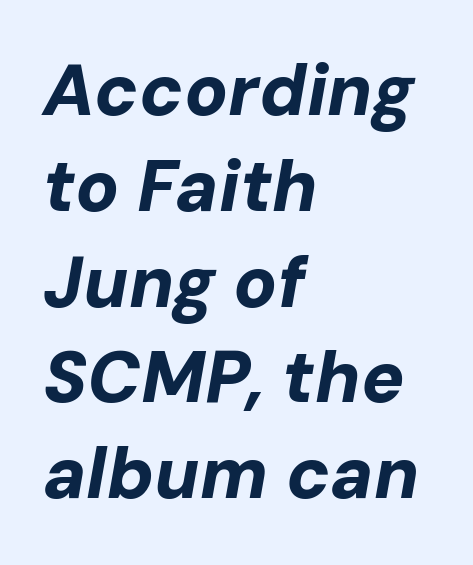
The image shows 72 px bold type, italic (leaning right); set left-aligned, normal line spacing (1.33x), normal letter spacing, not underlined; low stroke contrast and a medium x-height.
